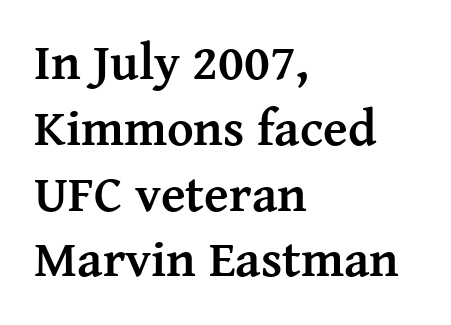
In terms of posture, this sample is upright. A student would call this left alignment; a typographer would say flush left, rag right. Heft: maximum for text — a bold. Honestly, the letter spacing is just normal — you wouldn't notice it.
